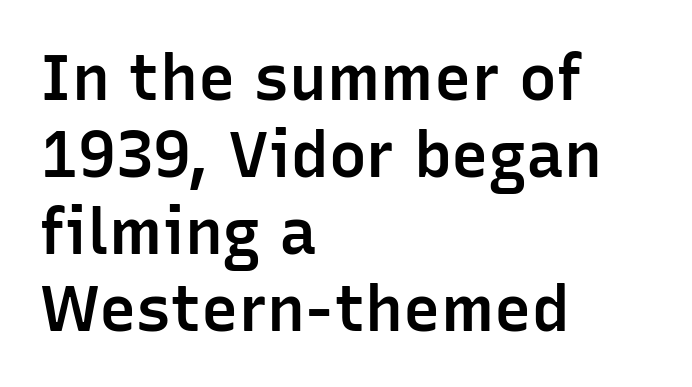
The specimen omits any rule beneath the text block's lines. The text block is weighted toward the left margin, trailing off unevenly rightward. Each letter keeps its own natural width here, so spacing adapts to shape. No feet cap the strokes, marking this as sans-serif type.
